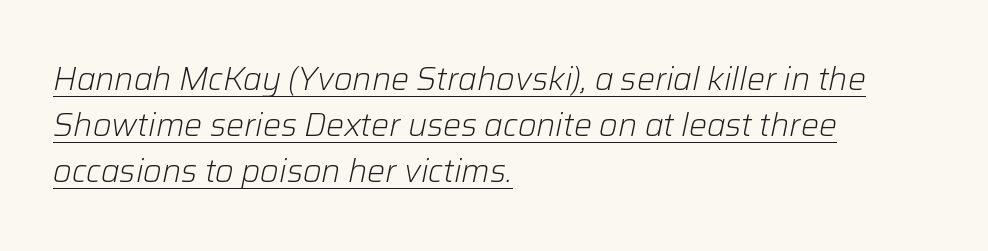
The image shows 32 px light type, italic (leaning right); set left-aligned, normal line spacing (1.44x), normal letter spacing, underlined; low stroke contrast and a medium x-height.
